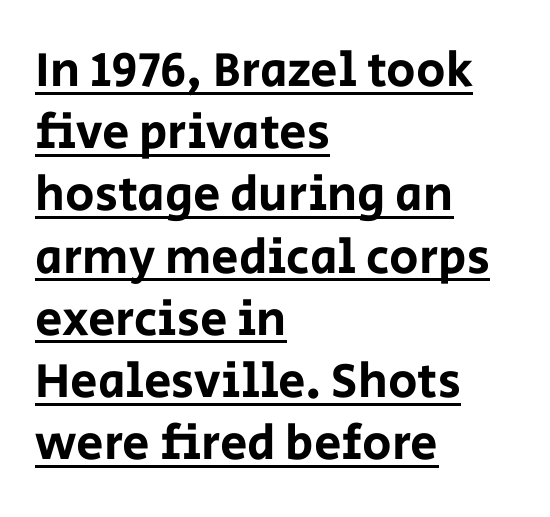
The image shows 49 px sans-serif type, upright; set left-aligned, normal line spacing (1.27x), normal letter spacing, underlined; low stroke contrast and a large x-height.
